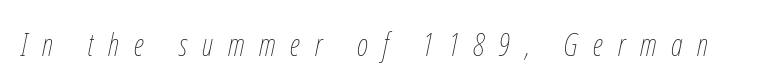
{"italic": "yes", "lean": "right", "slant_degrees": 12, "bold": "no", "weight": "thin", "width": "condensed", "stroke_contrast": "low", "x_height": "medium", "monospaced": "no", "underline": "no", "letter_spacing": "wide", "letter_spacing_em": 0.48, "glyph_px": 31}
